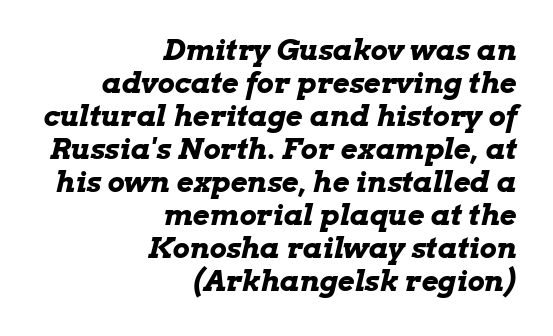
Q: Is the text bold? A: Yes.
Q: Is the text italic (slanted)? A: Yes, it leans right by about 13 degrees.
Q: Is the text underlined? A: No.
Q: How is the paragraph aligned? A: Right-aligned.
Q: Is the spacing between letters normal or unusually wide? A: Normal.
Q: Is the spacing between lines tight, normal or loose? A: Tight.
Q: Width (condensed, normal, or wide)? A: Wide.
Q: Stroke contrast? A: Low.
Q: x-height? A: Medium.
Q: Monospaced? A: No.
